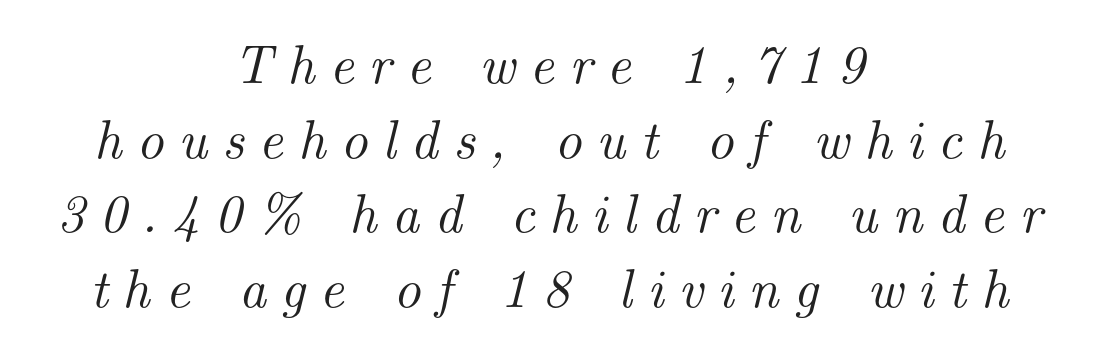
The image shows 54 px serif type, italic (leaning right); set centered, normal line spacing (1.38x), unusually wide letter spacing (+0.27 em), not underlined; medium stroke contrast and a small x-height.
